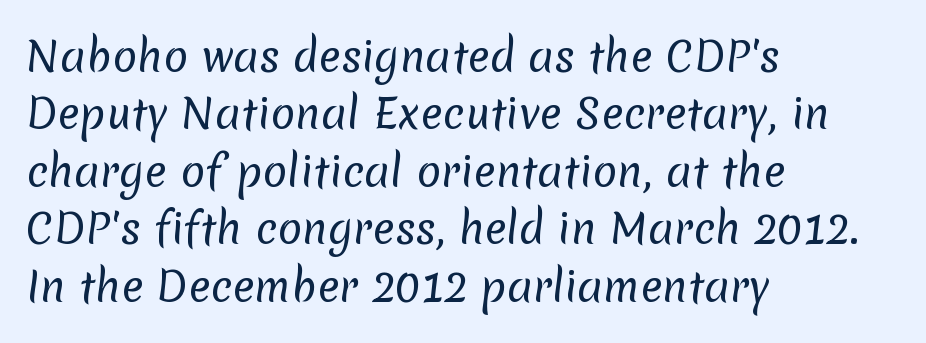
The characters are drawn with everyday or finer stroke widths. The passage is arranged the way most books set body copy — flush left. The leading is moderate, giving the passage an even texture. The space beneath each line is pristine and unruled. Tracking here is standard; glyphs follow each other at the usual distance. Nothing sits at the stroke ends, so this counts as sans-serif.
